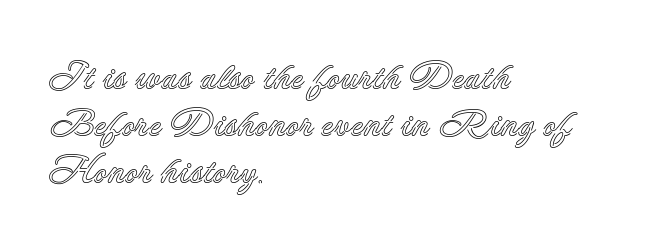
The image shows 37 px text type; set left-aligned, normal line spacing (1.27x), normal letter spacing, not underlined; a small x-height.
